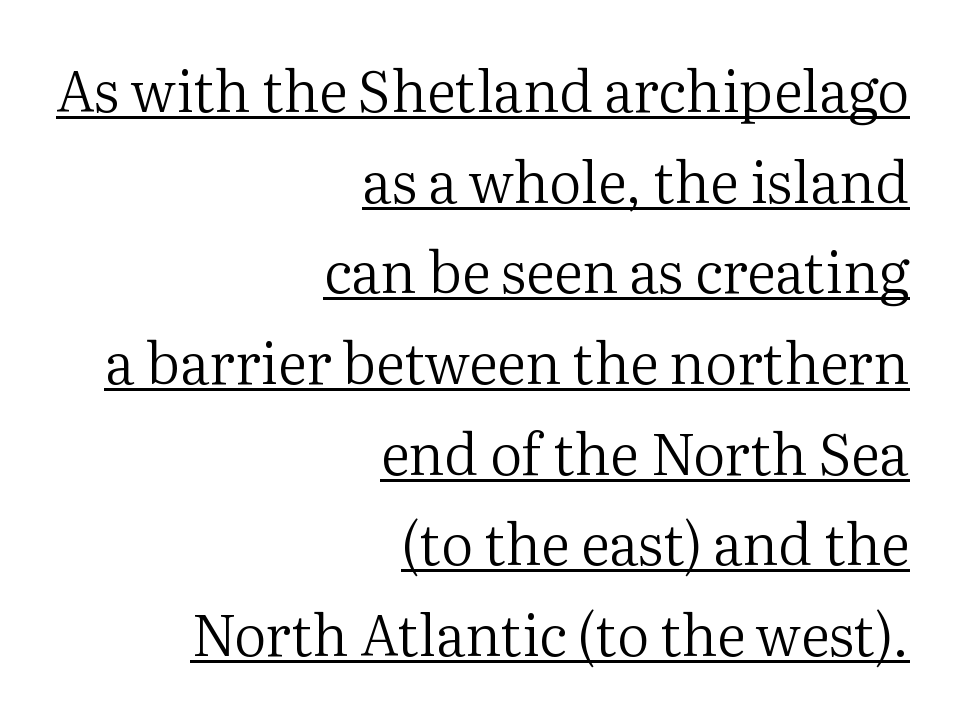
{"serif": "yes", "italic": "no", "bold": "no", "weight": "regular", "width": "normal", "stroke_contrast": "medium", "x_height": "medium", "monospaced": "no", "underline": "yes", "align": "right", "line_spacing": "normal", "line_spacing_ratio": 1.59, "letter_spacing": "normal", "letter_spacing_em": 0.0, "glyph_px": 57}
